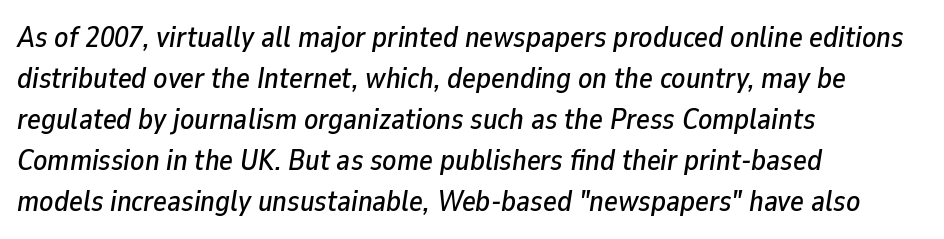
The image shows 29 px text type, italic (leaning right); set left-aligned, normal line spacing (1.41x), normal letter spacing, not underlined; low stroke contrast and a medium x-height.
